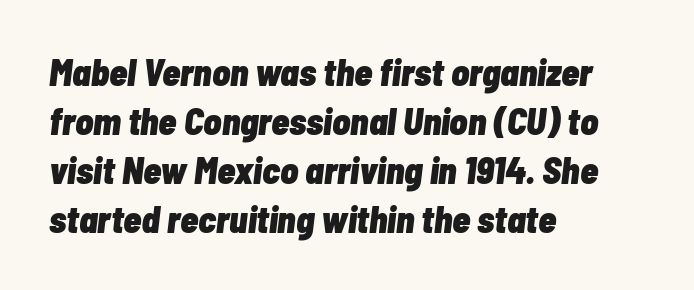
Q: Is the text bold? A: Yes.
Q: Is the text italic (slanted)? A: Yes, it leans right by about 7 degrees.
Q: Is the text underlined? A: No.
Q: How is the paragraph aligned? A: Left-aligned.
Q: Is the spacing between letters normal or unusually wide? A: Normal.
Q: Is the spacing between lines tight, normal or loose? A: Normal.
Q: Width (condensed, normal, or wide)? A: Condensed.
Q: Stroke contrast? A: Low.
Q: x-height? A: Medium.
Q: Monospaced? A: No.
